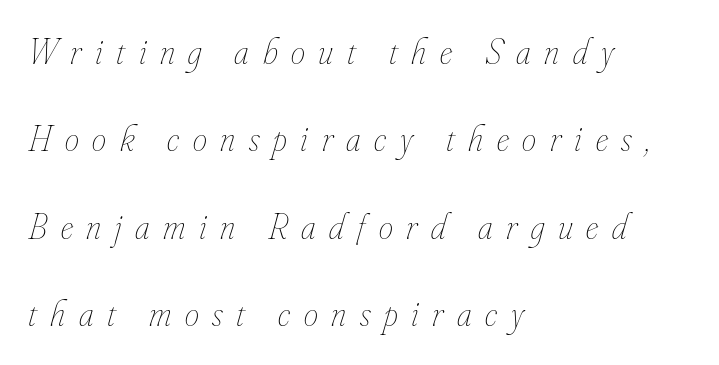
The specimen omits any rule beneath the text block's lines. Weight: in the light-to-regular range. The face used here is proportionally spaced, like ordinary book or web type. The rag falls on the right side of this text block. The specimen reads as italic at a glance.
